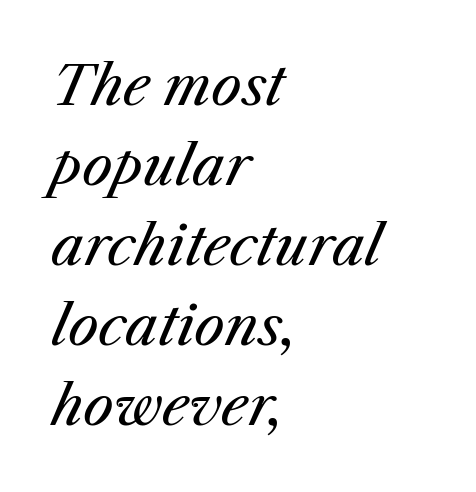
{"italic": "yes", "lean": "right", "slant_degrees": 25, "bold": "no", "weight": "regular", "width": "normal", "stroke_contrast": "medium", "x_height": "medium", "monospaced": "no", "underline": "no", "align": "left", "line_spacing": "normal", "line_spacing_ratio": 1.48, "letter_spacing": "normal", "letter_spacing_em": 0.0, "glyph_px": 54}
